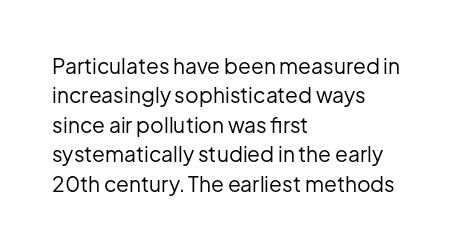
A clean baseline with only descenders dipping below it. If you drew a line through each stem, it would be perfectly vertical. Honestly, the row spacing looks completely unremarkable. Is this a heavy cut? Hardly; it is regular or lighter.
